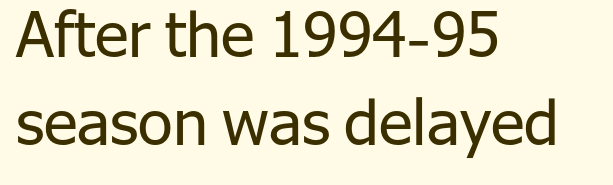
The image shows 63 px regular-weight sans-serif type, upright; set left-aligned, normal line spacing (1.4x), normal letter spacing, not underlined; low stroke contrast and a medium x-height.
